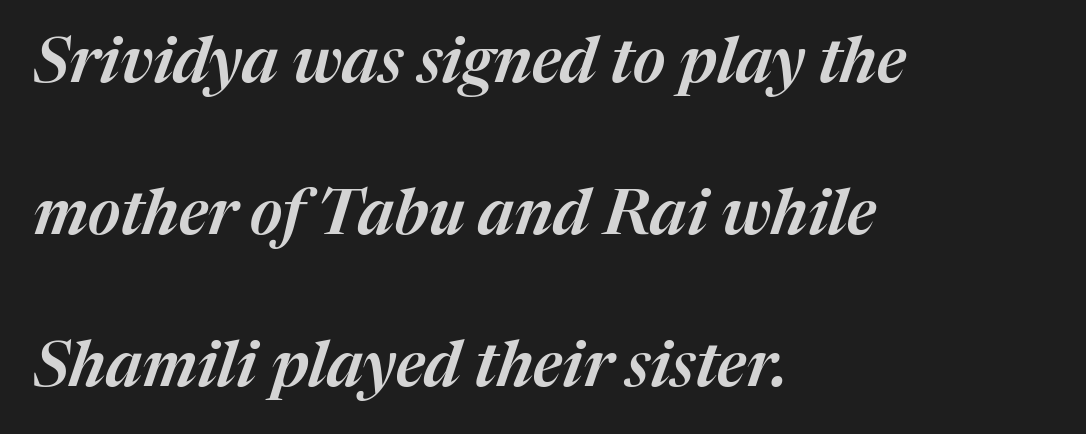
Just letters on the line, the space beneath them empty. Short and long lines alike share a common starting point at left. Loosely led — the rows are spread out. Honestly, the letter spacing is just normal — you wouldn't notice it.
